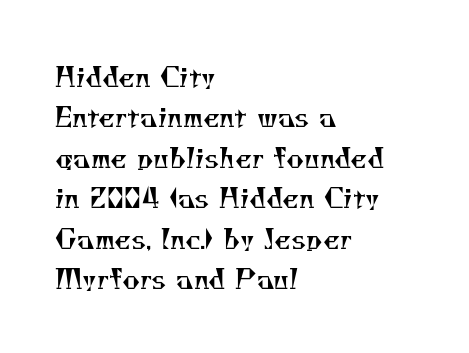
The weight tops out at a normal text grade. The setting favours the left margin, as ordinary paragraphs usually do. The passage shown is not underscored anywhere. Observe the ordinary spacing: letters are neighbours, not strangers.
